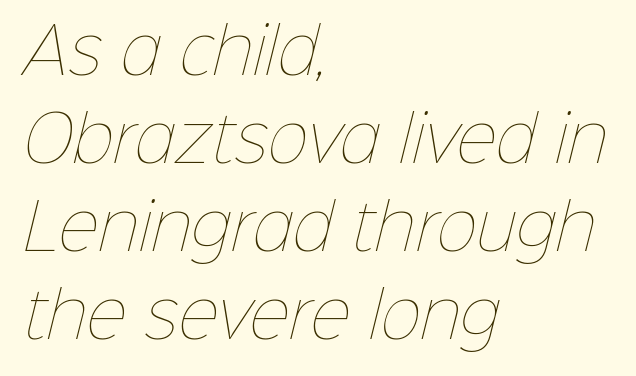
{"bold": "no", "weight": "thin", "width": "normal", "stroke_contrast": "low", "x_height": "medium", "monospaced": "no", "underline": "no", "align": "left", "line_spacing": "normal", "line_spacing_ratio": 1.42, "letter_spacing": "normal", "letter_spacing_em": 0.0, "glyph_px": 62}
